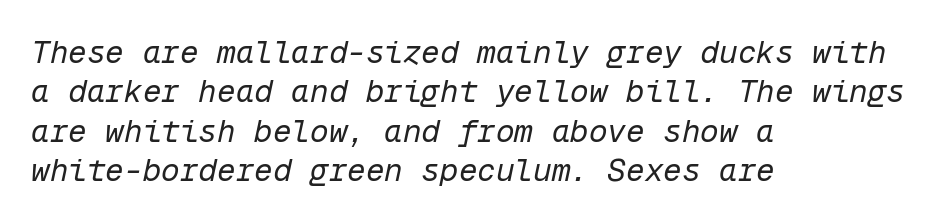
How would I describe the line gaps? Plain and ordinary. Underlining? Definitely not there. Note the uniform advance width — an 'i' takes as much space as an 'm'. Line starts are locked; line ends wander. You can tell it's italic because the verticals aren't actually vertical.
